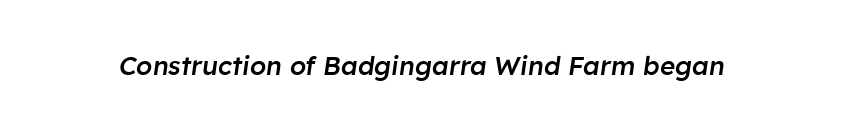
Default kerning and tracking; the words read as compact shapes. Set as a demibold, roughly 600 on the weight scale. Yep, that's italic — everything's leaning. Just letters on the line, the space beneath them empty.
